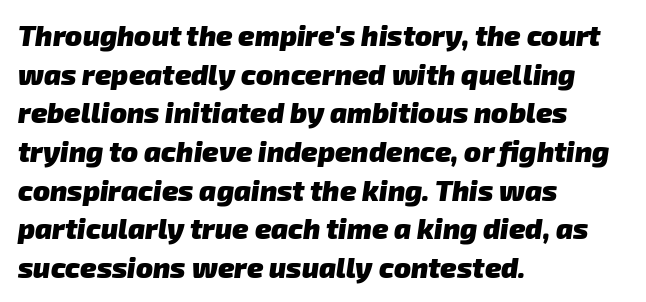
Spacing verdict: proportional, widths tailored to each character. The lines are quadded left. Weight: bold. Plain, unruled lines of type.
